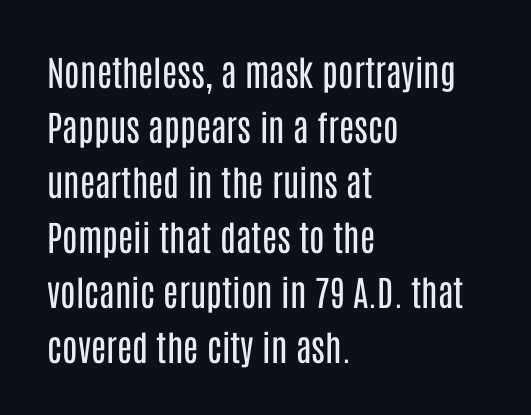
Q: Is the text bold? A: No.
Q: Is the text italic (slanted)? A: No, it is upright.
Q: Is the typeface a serif or a sans-serif typeface? A: Sans-serif.
Q: Is the text underlined? A: No.
Q: How is the paragraph aligned? A: Left-aligned.
Q: Is the spacing between letters normal or unusually wide? A: Normal.
Q: Is the spacing between lines tight, normal or loose? A: Normal.
Q: Width (condensed, normal, or wide)? A: Condensed.
Q: Stroke contrast? A: Low.
Q: x-height? A: Large.
Q: Monospaced? A: No.
